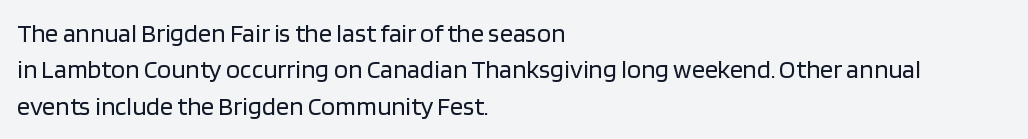
Short and long lines alike share a common starting point at left. The typeface has the unassuming heft of standard copy or less. Is the letter spacing exaggerated? No — it looks like the ordinary default. Has an underline been added? It has not. Posture: vertical.
